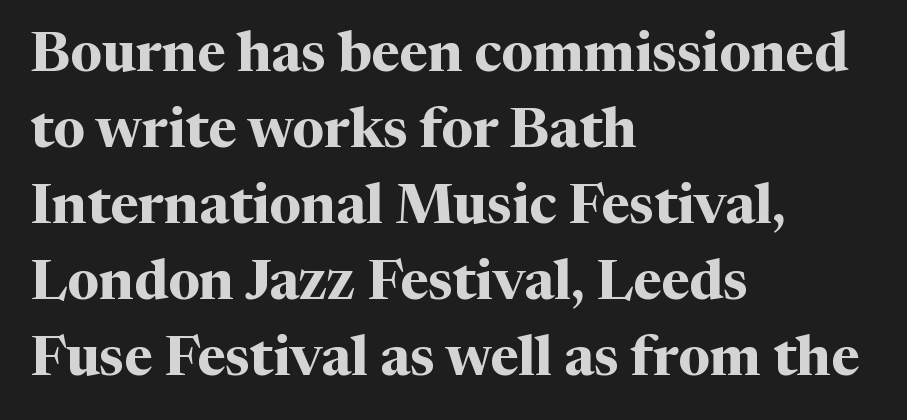
Q: Is the text bold? A: Yes.
Q: Is the text italic (slanted)? A: No, it is upright.
Q: Is the typeface a serif or a sans-serif typeface? A: Serif.
Q: Is the text underlined? A: No.
Q: How is the paragraph aligned? A: Left-aligned.
Q: Is the spacing between letters normal or unusually wide? A: Normal.
Q: Is the spacing between lines tight, normal or loose? A: Normal.
Q: Width (condensed, normal, or wide)? A: Normal.
Q: Stroke contrast? A: Medium.
Q: x-height? A: Medium.
Q: Monospaced? A: No.
